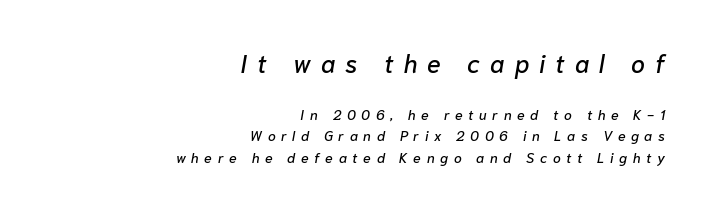
Q: Is the text italic (slanted)? A: Yes, it leans right by about 10 degrees.
Q: Is the text underlined? A: No.
Q: How is the paragraph aligned? A: Right-aligned.
Q: Is the spacing between letters normal or unusually wide? A: Unusually wide.
Q: Is the spacing between lines tight, normal or loose? A: Normal.
Q: Which block of text is set in a larger size, the first (top) or the second (bottom)? A: The first (top) one.
